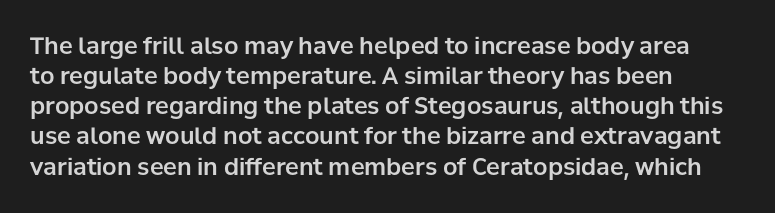
Q: Is the text italic (slanted)? A: No, it is upright.
Q: Is the text underlined? A: No.
Q: How is the paragraph aligned? A: Left-aligned.
Q: Is the spacing between letters normal or unusually wide? A: Normal.
Q: Is the spacing between lines tight, normal or loose? A: Normal.
